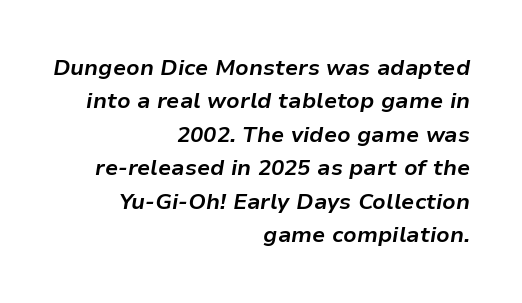
Plain, unruled lines of type. Honestly, the letter spacing is just normal — you wouldn't notice it. Whoever set this chose a conventional vertical rhythm. Each line ends at the same right margin while the left side varies. Quick note: italic. The passage shown is emphatically bold.
